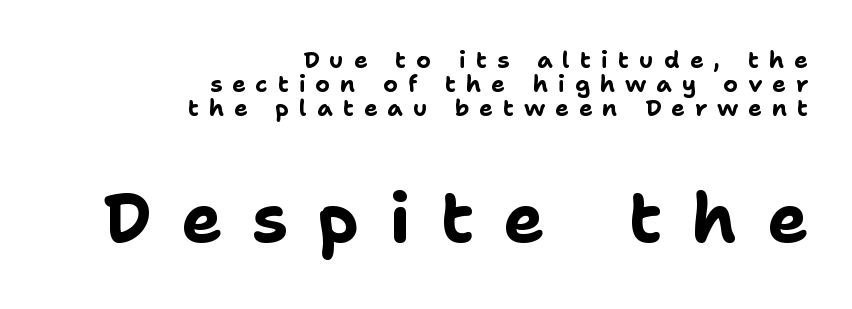
Q: Is the text bold? A: Yes.
Q: Is the text italic (slanted)? A: No, it is upright.
Q: Is the typeface a serif or a sans-serif typeface? A: Sans-serif.
Q: Is the text underlined? A: No.
Q: How is the paragraph aligned? A: Right-aligned.
Q: Is the spacing between letters normal or unusually wide? A: Unusually wide.
Q: Is the spacing between lines tight, normal or loose? A: Tight.
Q: Which block of text is set in a larger size, the first (top) or the second (bottom)? A: The second (bottom) one.
Q: Width (condensed, normal, or wide)? A: Normal.
Q: Stroke contrast? A: Low.
Q: x-height? A: Medium.
Q: Monospaced? A: No.
